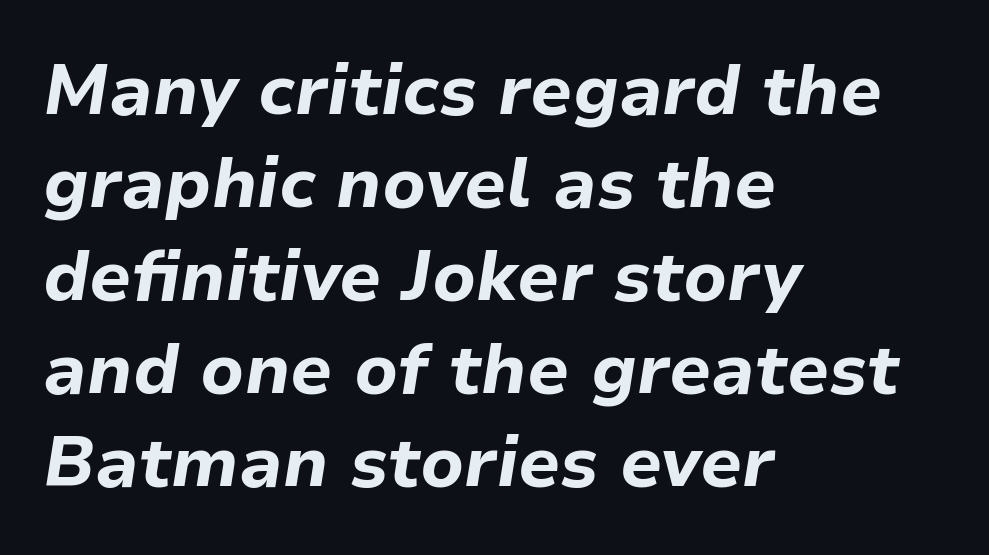
The image shows 70 px bold type, italic (leaning right); set left-aligned, normal line spacing (1.33x), normal letter spacing, not underlined; low stroke contrast and a medium x-height.
